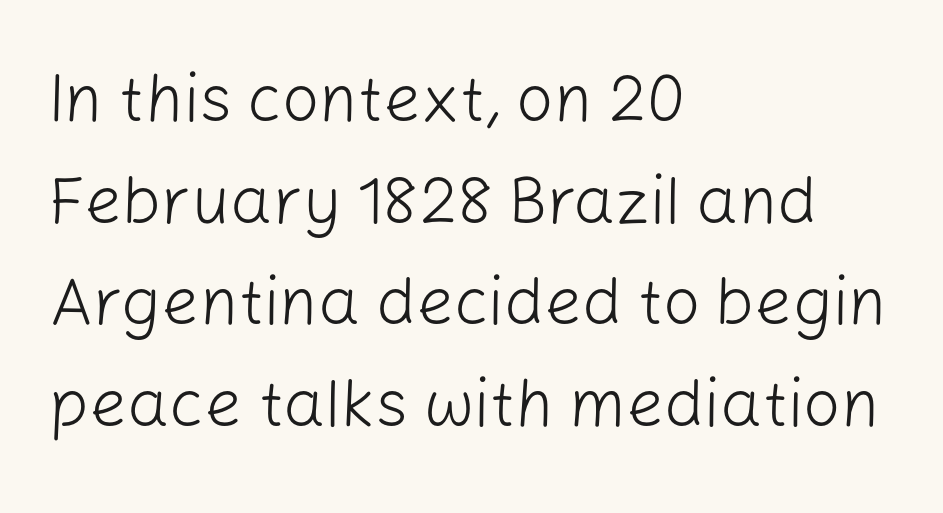
{"serif": "no", "italic": "no", "bold": "no", "weight": "light", "width": "normal", "stroke_contrast": "low", "x_height": "medium", "monospaced": "no", "underline": "no", "align": "left", "line_spacing": "normal", "line_spacing_ratio": 1.54, "letter_spacing": "normal", "letter_spacing_em": 0.0, "glyph_px": 66}
